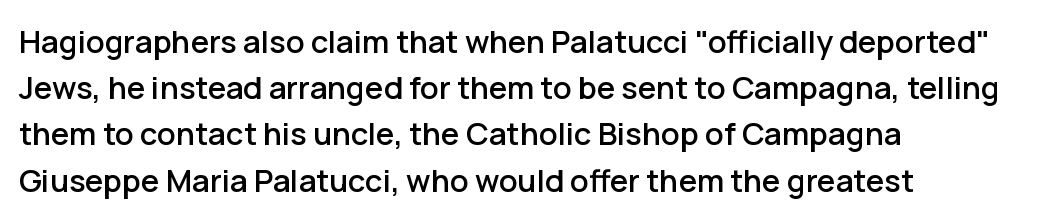
{"serif": "no", "italic": "no", "width": "normal", "stroke_contrast": "low", "x_height": "medium", "monospaced": "no", "underline": "no", "align": "left", "line_spacing": "normal", "line_spacing_ratio": 1.49, "letter_spacing": "normal", "letter_spacing_em": 0.0, "glyph_px": 31}
